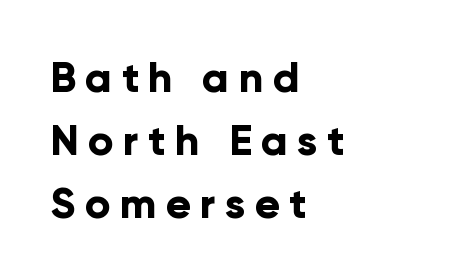
The image shows 42 px bold sans-serif type, upright; set left-aligned, normal line spacing (1.5x), unusually wide letter spacing (+0.22 em), not underlined; low stroke contrast and a medium x-height.
